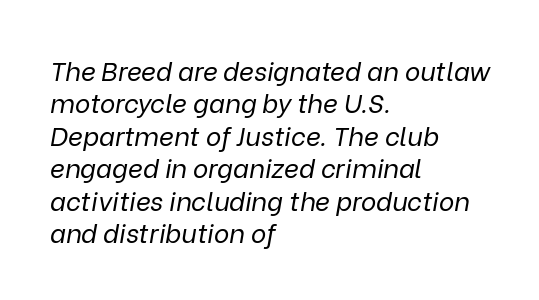
The image shows 26 px text type, italic (leaning right); set left-aligned, normal line spacing (1.25x), normal letter spacing, not underlined.
